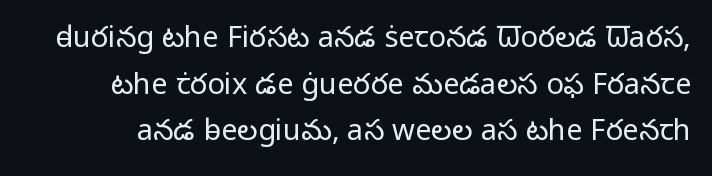
Each row of text sits above clean, open space. The face looks like a standard text weight, possibly lighter. The passage shown is typed in a proportional face where columns would drift. Vertically, the passage feels balanced, rows spaced as you'd expect.
